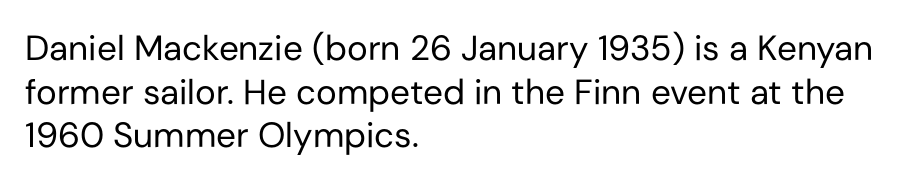
{"serif": "no", "italic": "no", "bold": "no", "weight": "regular", "width": "normal", "stroke_contrast": "low", "x_height": "medium", "monospaced": "no", "underline": "no", "align": "left", "line_spacing": "normal", "line_spacing_ratio": 1.25, "letter_spacing": "normal", "letter_spacing_em": 0.0, "glyph_px": 35}
